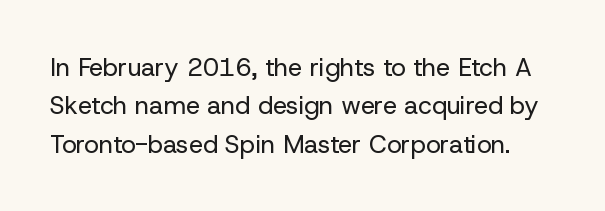
Lines of text with bare space underneath. Is the stroke heavy? The answer is a plain regular-or-lighter. Italic? Not at all — the glyphs are vertical. Whoever set this chose a conventional vertical rhythm. Is the letter spacing exaggerated? No — it looks like the ordinary default.
